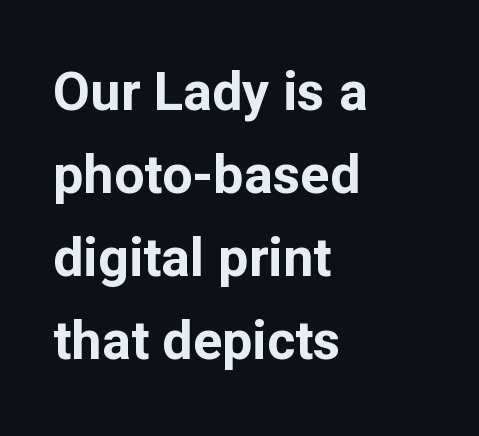
The image shows 54 px bold sans-serif type, upright; set left-aligned, normal line spacing (1.54x), normal letter spacing, not underlined; low stroke contrast and a medium x-height.
